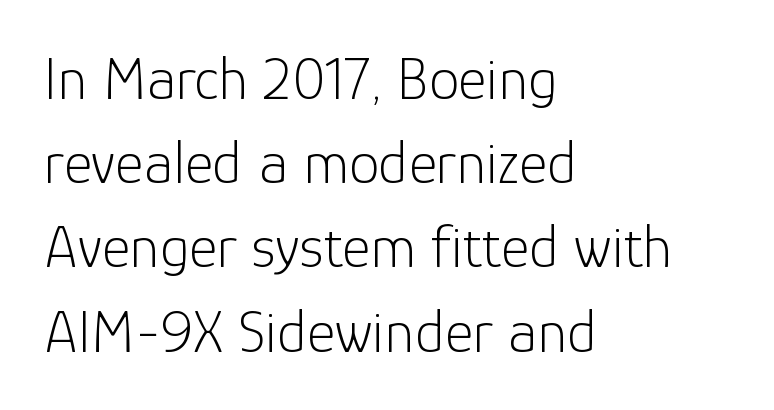
{"serif": "no", "italic": "no", "bold": "no", "weight": "light", "width": "normal", "stroke_contrast": "low", "x_height": "medium", "monospaced": "no", "underline": "no", "align": "left", "line_spacing": "normal", "line_spacing_ratio": 1.38, "letter_spacing": "normal", "letter_spacing_em": 0.0, "glyph_px": 61}
